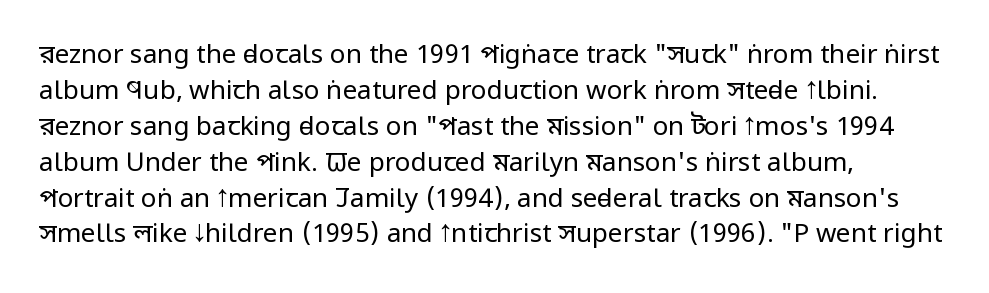
The image shows 26 px text type, upright; set left-aligned, normal line spacing (1.38x), normal letter spacing, not underlined.
